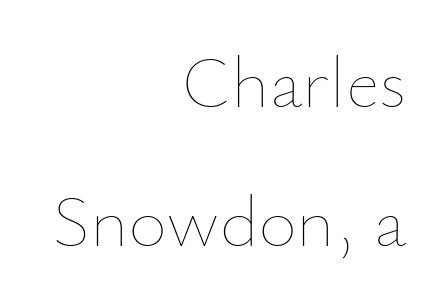
{"italic": "no", "bold": "no", "weight": "thin", "width": "normal", "stroke_contrast": "low", "x_height": "small", "monospaced": "no", "underline": "no", "align": "right", "line_spacing_ratio": 1.88, "letter_spacing": "normal", "letter_spacing_em": 0.0, "glyph_px": 74}
